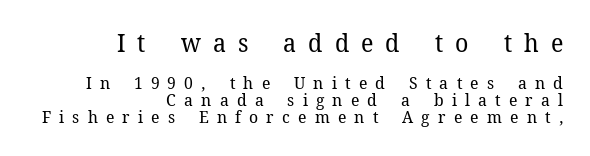
Q: Is the text bold? A: No.
Q: Is the text italic (slanted)? A: No, it is upright.
Q: Is the text underlined? A: No.
Q: How is the paragraph aligned? A: Right-aligned.
Q: Is the spacing between letters normal or unusually wide? A: Unusually wide.
Q: Is the spacing between lines tight, normal or loose? A: Tight.
Q: Which block of text is set in a larger size, the first (top) or the second (bottom)? A: The first (top) one.
